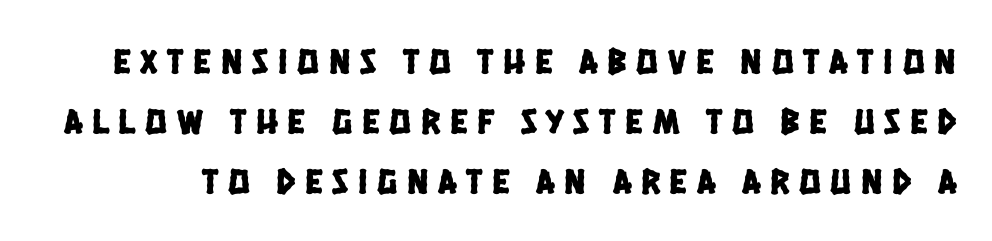
The image shows 36 px condensed sans-serif type; set normal line spacing (1.67x), unusually wide letter spacing (+0.27 em), not underlined; low stroke contrast and a large x-height.
